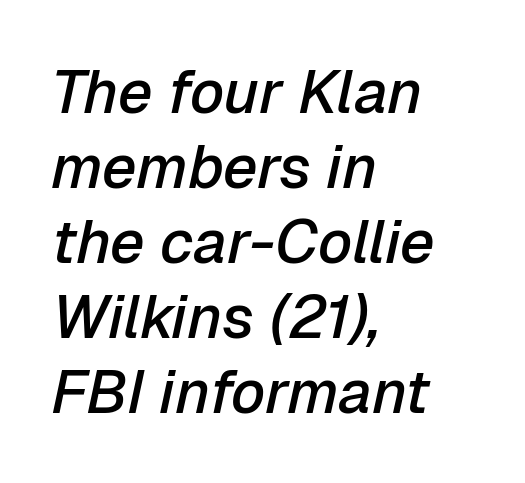
These lines are rendered in a variable-pitch font. Check the space under the baseline: it is left empty. These lines are set flush left with a ragged right edge. The sample has been set in demibold, a notch under bold.
